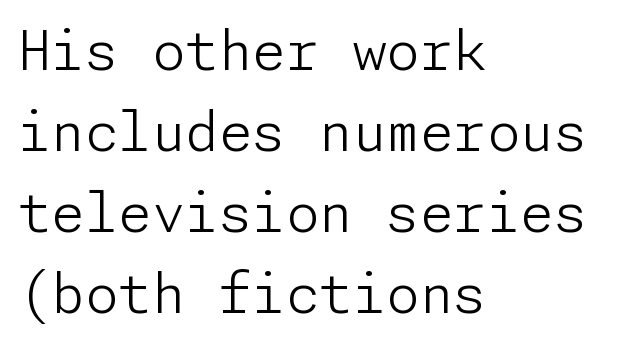
The image shows 54 px light sans-serif type, upright; set left-aligned, normal line spacing (1.5x), normal letter spacing, not underlined; low stroke contrast and a medium x-height.
